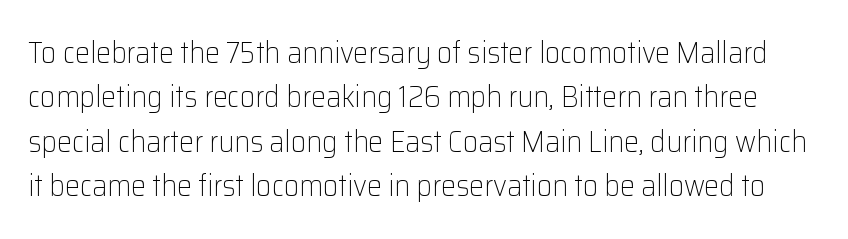
Q: Is the text bold? A: No.
Q: Is the text italic (slanted)? A: No, it is upright.
Q: Is the typeface a serif or a sans-serif typeface? A: Sans-serif.
Q: Is the text underlined? A: No.
Q: Is the spacing between letters normal or unusually wide? A: Normal.
Q: Is the spacing between lines tight, normal or loose? A: Normal.
Q: Width (condensed, normal, or wide)? A: Normal.
Q: Stroke contrast? A: Low.
Q: x-height? A: Medium.
Q: Monospaced? A: No.
